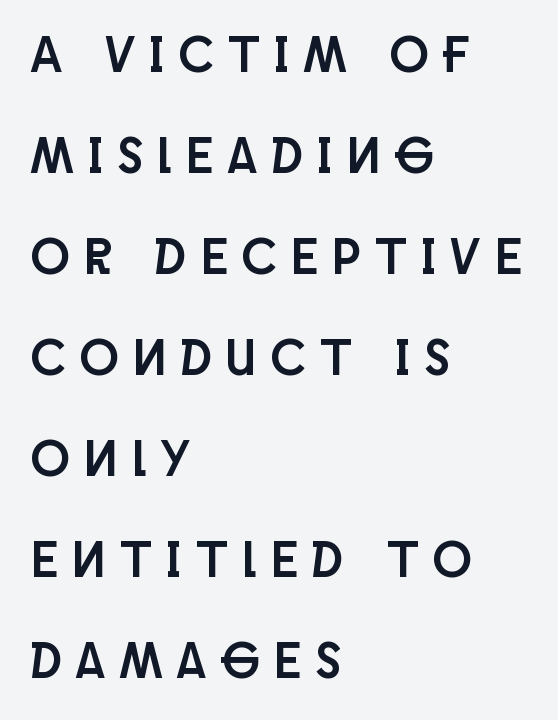
This rendering employs a face without finishing strokes, i.e., a sans-serif. Glyph-to-glyph distance is far greater than everyday printed text. The rendering anchors every line to the left-hand side. The passage shown is typed in a proportional face where columns would drift. Posture: straight, roman, zero tilt. In terms of leading, this rendering errs on the spacious side.
